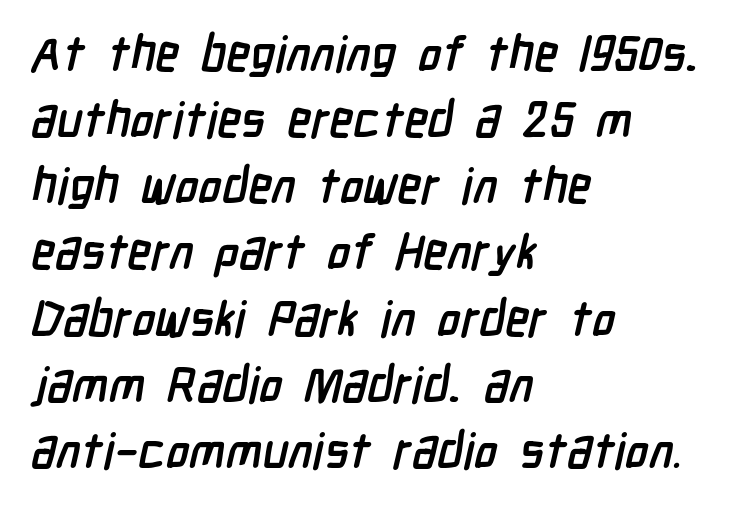
{"serif": "no", "bold": "yes", "weight": "semibold", "width": "condensed", "stroke_contrast": "low", "x_height": "medium", "monospaced": "no", "underline": "no", "align": "left", "line_spacing": "normal", "line_spacing_ratio": 1.35, "letter_spacing": "normal", "letter_spacing_em": 0.0, "glyph_px": 49}
